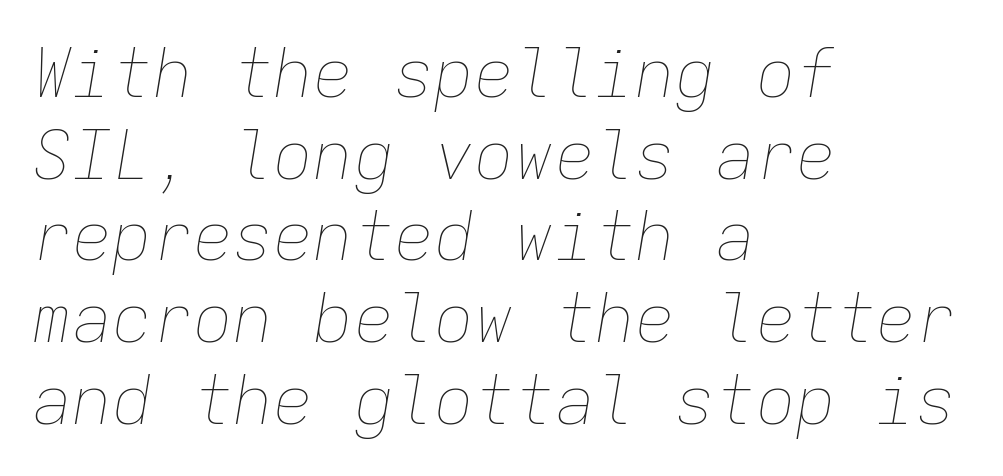
Here the designer chose a console-style face with uniform glyph widths. Yep, that's italic — everything's leaning. The letterforms sit shoulder to shoulder at normal distance. Compared with a typical body face, this is equally light or lighter still. Any mark beneath the type? The region is blank.
